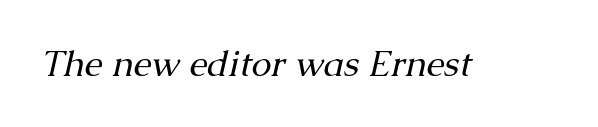
A bare baseline throughout the passage. Quick note: italic. Note: serifs present on the glyphs. Do the characters align in a grid? No, the font is proportional. No heavy texture on the line: the type isn't bold. A typesetter would call this zero additional tracking.
